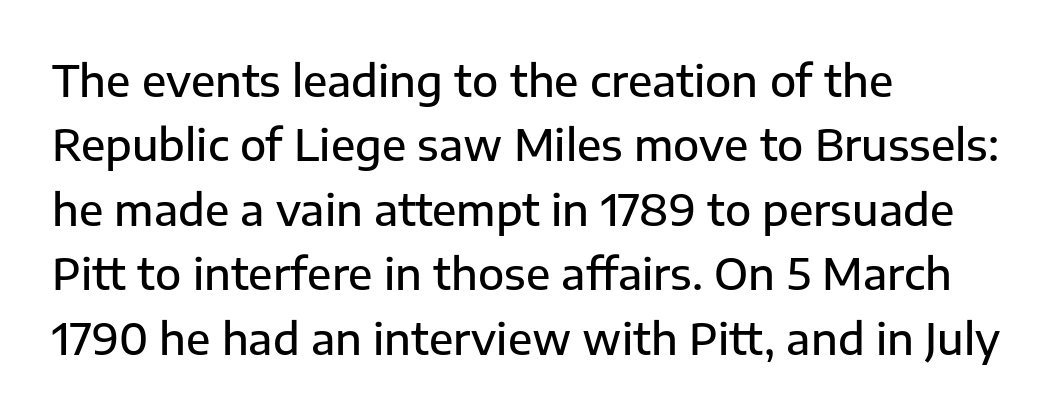
The image shows 43 px semibold sans-serif type, upright; set left-aligned, normal line spacing (1.5x), normal letter spacing, not underlined; low stroke contrast and a medium x-height.
